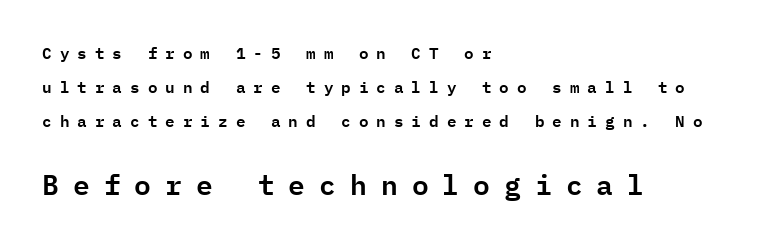
Q: Is the text italic (slanted)? A: No, it is upright.
Q: Is the typeface a serif or a sans-serif typeface? A: Sans-serif.
Q: Is the text underlined? A: No.
Q: How is the paragraph aligned? A: Left-aligned.
Q: Is the spacing between letters normal or unusually wide? A: Unusually wide.
Q: Is the spacing between lines tight, normal or loose? A: Loose.
Q: Which block of text is set in a larger size, the first (top) or the second (bottom)? A: The second (bottom) one.
Q: Width (condensed, normal, or wide)? A: Normal.
Q: Stroke contrast? A: Low.
Q: x-height? A: Medium.
Q: Monospaced? A: Yes.
